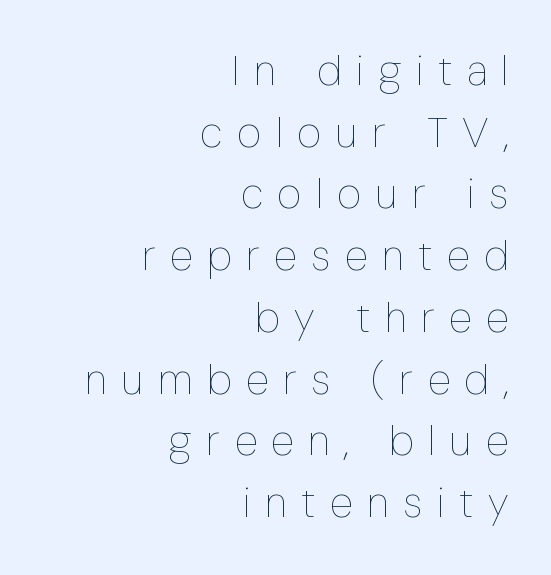
The font sits on the lighter half of the weight spectrum, regular included. What's the leading like? Ordinary, nothing unusual. The gap between lines stays unmarked. The face used here is proportionally spaced, like ordinary book or web type.
